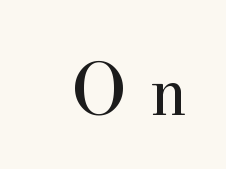
The letters carry serifs — small finishing strokes at the ends of their stems. Underline: absent. The font's upright variant was chosen for this text. You could not count columns in this text — the font is proportionally spaced. Here the glyphs are tracked loosely, breaking word shapes into spaced letters. Weight: not bold — regular or lighter.
